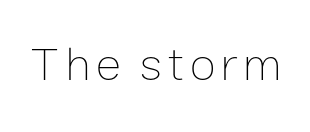
The image shows 48 px thin type, upright; set not underlined; low stroke contrast and a medium x-height.
